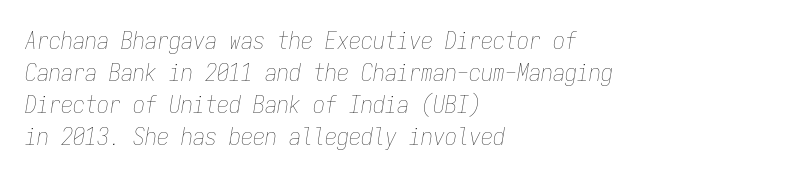
Q: Is the text bold? A: No.
Q: Is the text italic (slanted)? A: Yes, it leans right by about 9 degrees.
Q: Is the text underlined? A: No.
Q: How is the paragraph aligned? A: Left-aligned.
Q: Is the spacing between letters normal or unusually wide? A: Normal.
Q: Is the spacing between lines tight, normal or loose? A: Normal.
